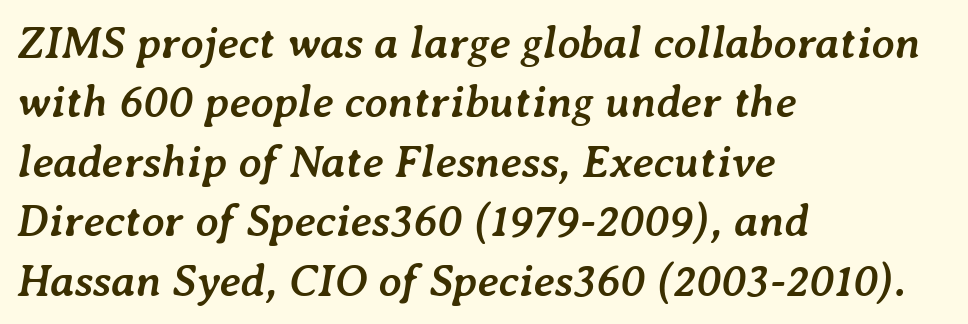
{"italic": "yes", "lean": "right", "slant_degrees": 7, "bold": "yes", "weight": "semibold", "width": "normal", "stroke_contrast": "low", "x_height": "medium", "monospaced": "no", "underline": "no", "align": "left", "line_spacing": "normal", "line_spacing_ratio": 1.32, "letter_spacing": "normal", "letter_spacing_em": 0.0, "glyph_px": 45}
